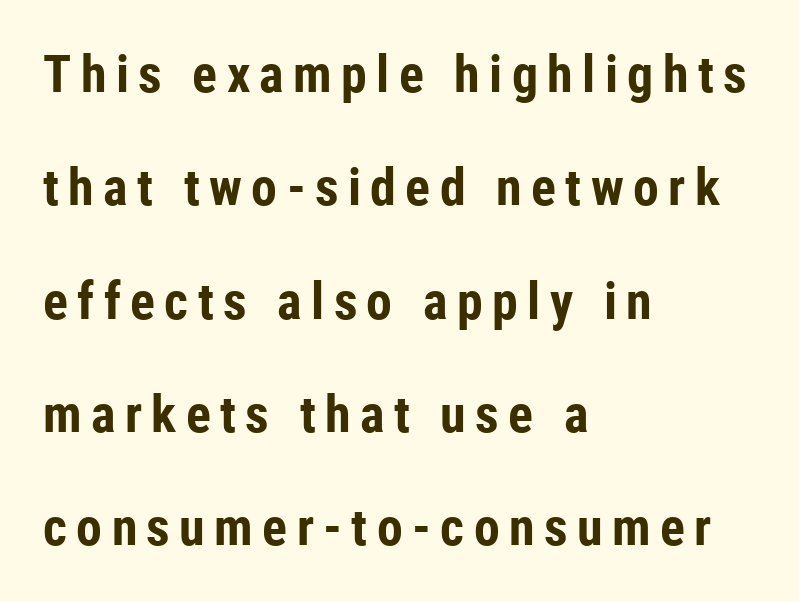
These lines were composed using upright roman letters. Quick note: interline space is abundant. Do the characters align in a grid? No, the font is proportional. No word sits above an underline. In terms of letterform style, serifs are entirely absent.
